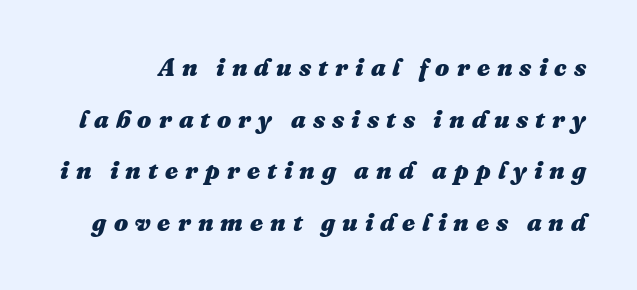
Q: Is the text bold? A: Yes.
Q: Is the text italic (slanted)? A: Yes, it leans right by about 16 degrees.
Q: Is the text underlined? A: No.
Q: Is the spacing between letters normal or unusually wide? A: Unusually wide.
Q: Is the spacing between lines tight, normal or loose? A: Loose.
